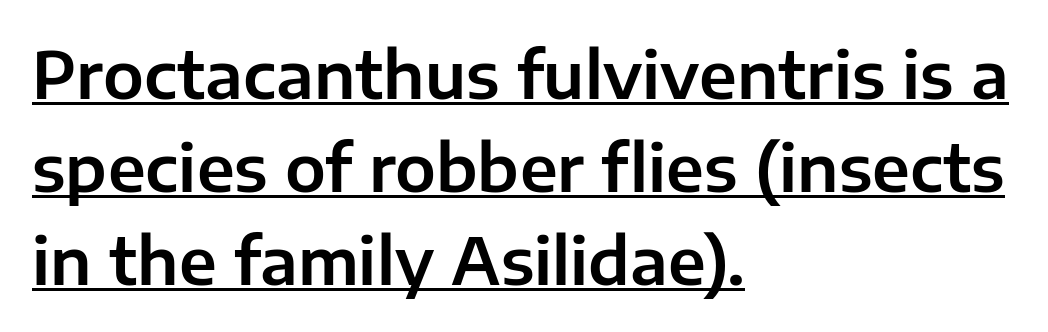
The image shows 65 px sans-serif type, upright; set left-aligned, normal line spacing (1.43x), normal letter spacing, underlined; low stroke contrast and a medium x-height.
